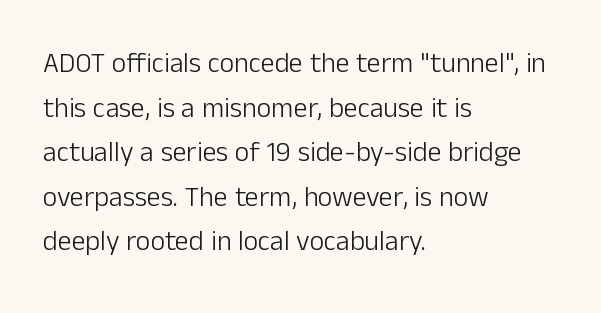
{"serif": "no", "italic": "no", "bold": "no", "weight": "light", "width": "normal", "stroke_contrast": "low", "x_height": "medium", "monospaced": "no", "underline": "no", "align": "left", "line_spacing": "normal", "line_spacing_ratio": 1.59, "letter_spacing": "normal", "letter_spacing_em": 0.0, "glyph_px": 28}
